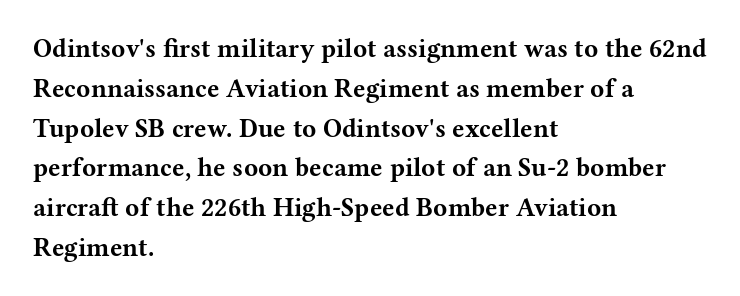
Q: Is the text bold? A: Yes.
Q: Is the text italic (slanted)? A: No, it is upright.
Q: Is the text underlined? A: No.
Q: How is the paragraph aligned? A: Left-aligned.
Q: Is the spacing between letters normal or unusually wide? A: Normal.
Q: Is the spacing between lines tight, normal or loose? A: Normal.
